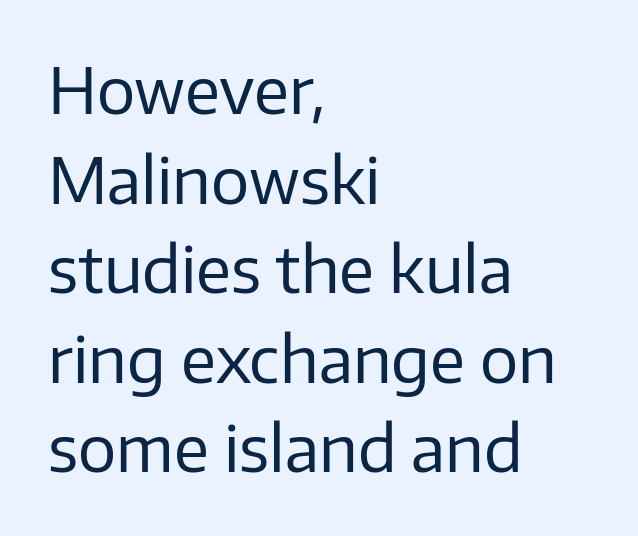
{"serif": "no", "italic": "no", "bold": "no", "weight": "regular", "width": "normal", "stroke_contrast": "low", "x_height": "medium", "monospaced": "no", "underline": "no", "align": "left", "line_spacing": "normal", "line_spacing_ratio": 1.4, "letter_spacing": "normal", "letter_spacing_em": 0.0, "glyph_px": 64}
